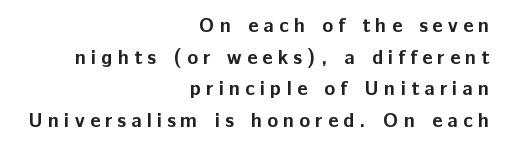
{"italic": "no", "bold": "yes", "underline": "no", "align": "right", "line_spacing": "normal", "line_spacing_ratio": 1.58, "letter_spacing": "wide", "letter_spacing_em": 0.26, "glyph_px": 20}
